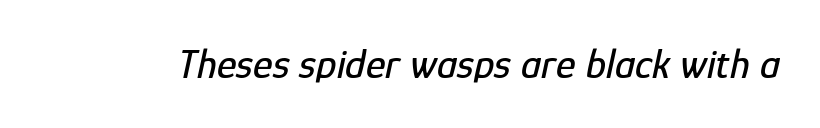
The horizontal fit of the characters is conventional and even. Lines of text with bare space underneath. The rendering uses natural spacing where letterforms have individual widths. The axis of the letterforms is tilted away from vertical.
